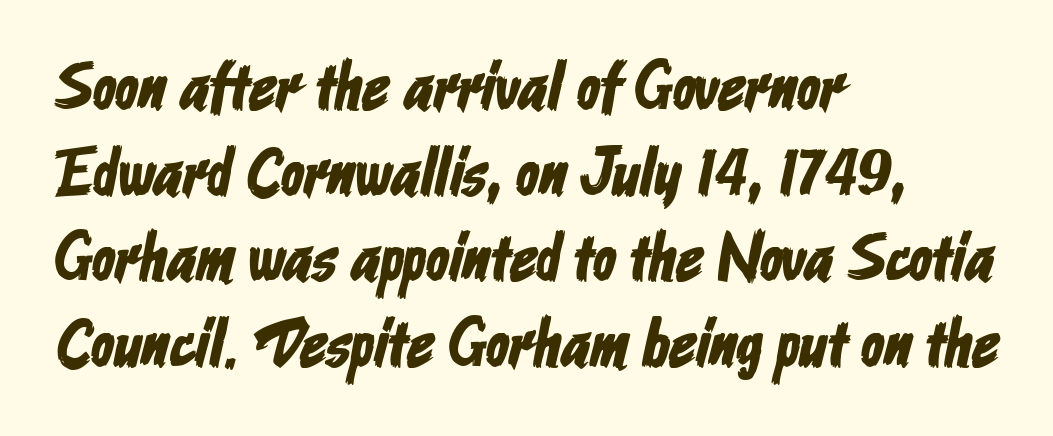
{"serif": "no", "width": "condensed", "stroke_contrast": "low", "x_height": "medium", "monospaced": "no", "underline": "no", "align": "left", "line_spacing": "normal", "line_spacing_ratio": 1.26, "letter_spacing": "normal", "letter_spacing_em": 0.0, "glyph_px": 68}
